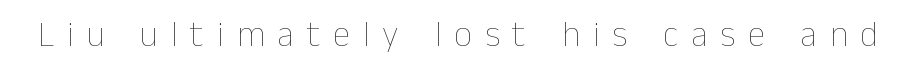
The image shows 35 px thin type, upright; set unusually wide letter spacing (+0.37 em), not underlined; low stroke contrast and a medium x-height.
